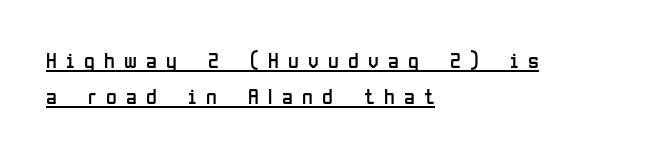
This rendering features underlined lettering. How would I describe the line gaps? Plain and ordinary. Italic: no, the glyphs are upright roman. Weight: in the light-to-regular range.
